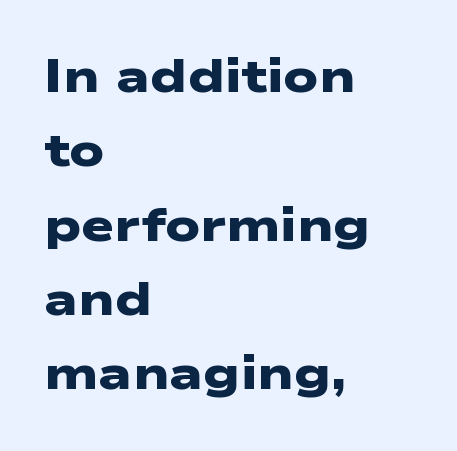
Each letter keeps its own natural width here, so spacing adapts to shape. Line beginnings align vertically; line endings do not. Strong, thick strokes mark this as bold type. Are there feet on the stems? There aren't — it's a sans. Default kerning and tracking; the words read as compact shapes. A normal amount of white space separates one row of letters from the next.
